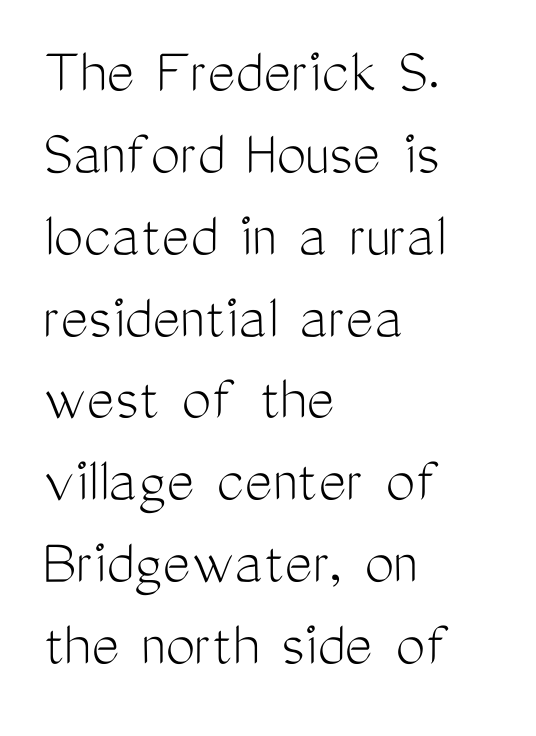
The image shows 66 px light, condensed sans-serif type, upright; set left-aligned, line spacing 1.24x, normal letter spacing, not underlined; medium stroke contrast and a medium x-height.
